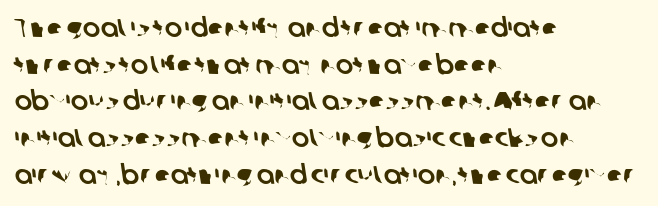
{"underline": "no", "align": "left", "line_spacing": "normal", "line_spacing_ratio": 1.41, "letter_spacing": "normal", "letter_spacing_em": 0.0, "glyph_px": 26}
